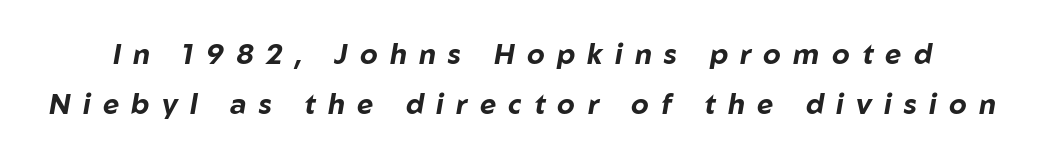
Q: Is the text bold? A: Yes.
Q: Is the text italic (slanted)? A: Yes, it leans right by about 10 degrees.
Q: Is the text underlined? A: No.
Q: Is the spacing between letters normal or unusually wide? A: Unusually wide.
Q: Width (condensed, normal, or wide)? A: Normal.
Q: Stroke contrast? A: Low.
Q: x-height? A: Medium.
Q: Monospaced? A: No.
